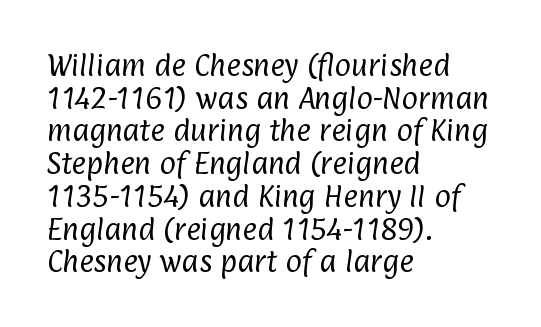
Q: Is the text bold? A: No.
Q: Is the text underlined? A: No.
Q: How is the paragraph aligned? A: Left-aligned.
Q: Is the spacing between letters normal or unusually wide? A: Normal.
Q: Is the spacing between lines tight, normal or loose? A: Normal.
